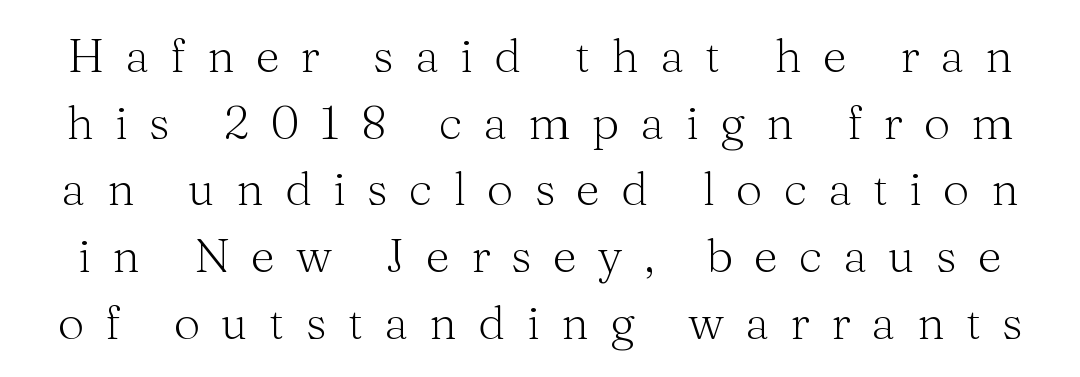
Weight: not bold — regular or lighter. This sample uses an upright cut, with every glyph sitting square on the baseline. Words float on clear page, feet unadorned. Check where the strokes stop: tiny serifs finish them off.
